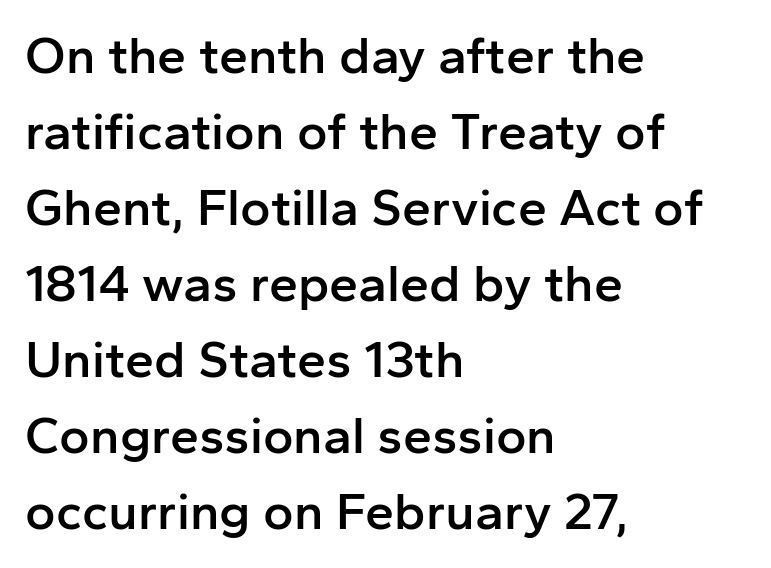
The letters advance in unequal steps, a hallmark of proportional type. Students, observe: this is what conventionally led text looks like. Posture: vertical. The text block is weighted toward the left margin, trailing off unevenly rightward.
